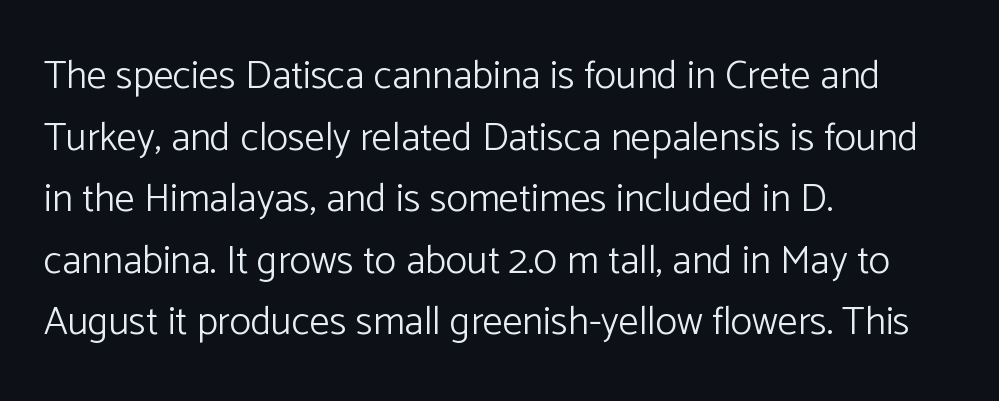
Regarding serifs, this sample does without them. The ragged edge is on the right, which tells us the setting is flush left. The letters advance in unequal steps, a hallmark of proportional type. This rendering leaves character spacing at its baseline value. One glance says typical: line gaps are just what's usual. The strokes are not fattened; the text isn't bold.
